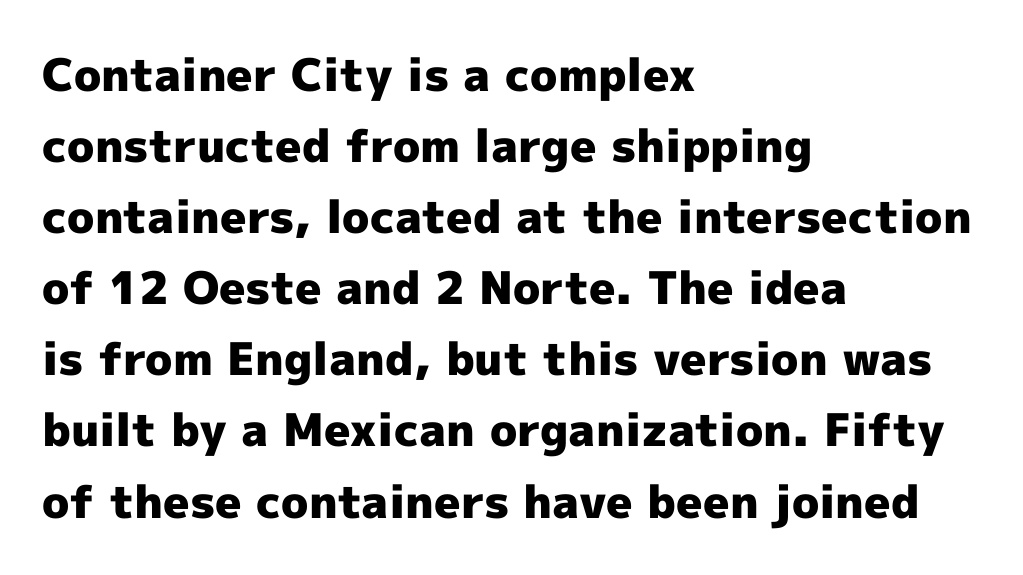
The image shows 45 px heavy sans-serif type, upright; set left-aligned, normal line spacing (1.58x), normal letter spacing, not underlined; a medium x-height.
